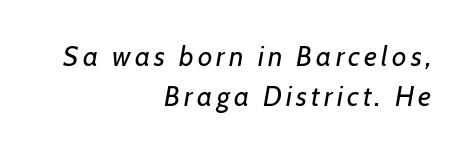
Visually the block forms a straight wall on the right and a jagged coastline on the left. The typesetting does not lean heavy: it is not bold. Is the type slanted? Yes — the strokes lean at a clear angle. Underlining? Definitely not there. You could not count columns in this text — the font is proportionally spaced. A normal amount of white space separates one row of letters from the next.
